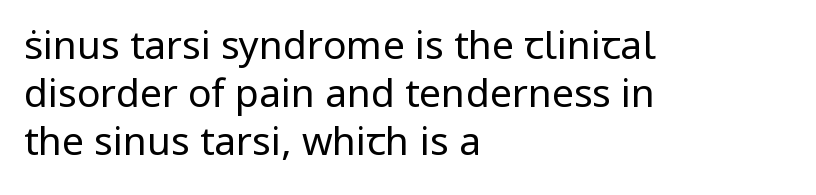
The image shows 39 px regular-weight sans-serif type, upright; set left-aligned, line spacing 1.23x, normal letter spacing, not underlined; low stroke contrast and a medium x-height.
